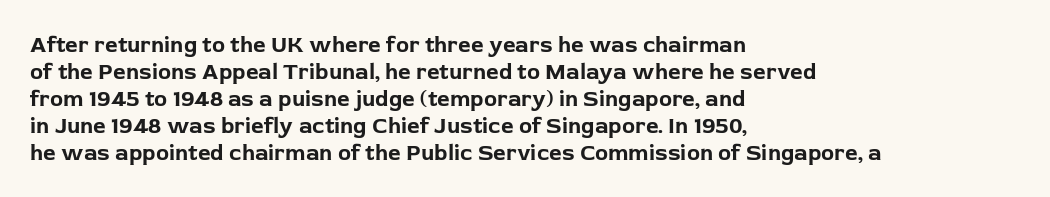
Q: Is the text bold? A: Yes.
Q: Is the text italic (slanted)? A: No, it is upright.
Q: Is the text underlined? A: No.
Q: How is the paragraph aligned? A: Left-aligned.
Q: Is the spacing between letters normal or unusually wide? A: Normal.
